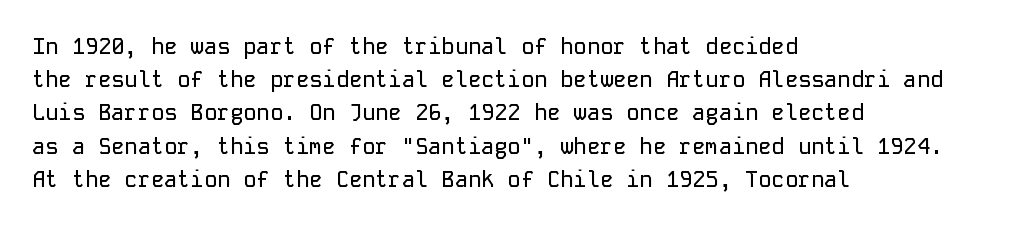
{"italic": "no", "underline": "no", "align": "left", "line_spacing": "normal", "line_spacing_ratio": 1.51, "letter_spacing": "normal", "letter_spacing_em": 0.0, "glyph_px": 22}
